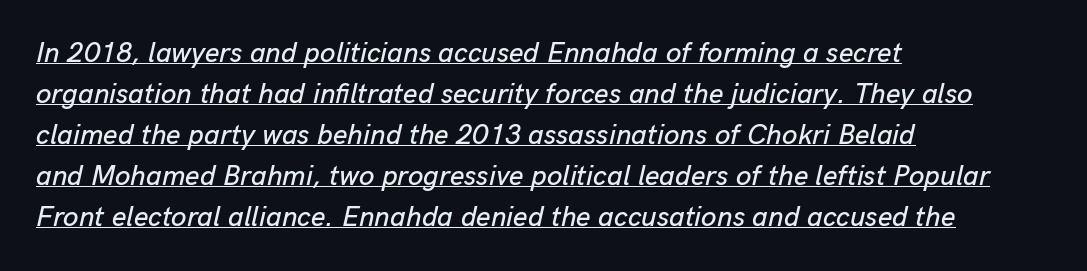
{"italic": "yes", "lean": "right", "slant_degrees": 13, "width": "normal", "stroke_contrast": "low", "x_height": "medium", "monospaced": "no", "underline": "yes", "align": "left", "line_spacing": "normal", "line_spacing_ratio": 1.46, "letter_spacing": "normal", "letter_spacing_em": 0.0, "glyph_px": 28}
